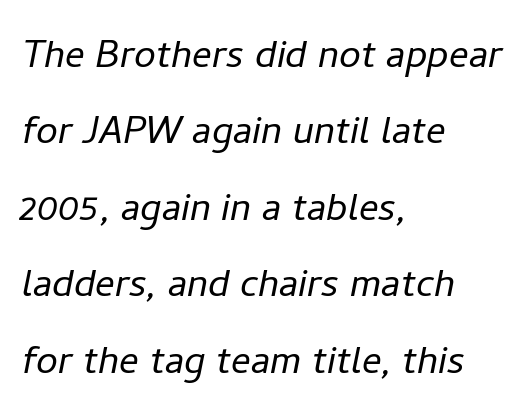
The image shows 49 px light type, italic (leaning right); set left-aligned, normal line spacing (1.56x), normal letter spacing, not underlined; low stroke contrast and a medium x-height.
